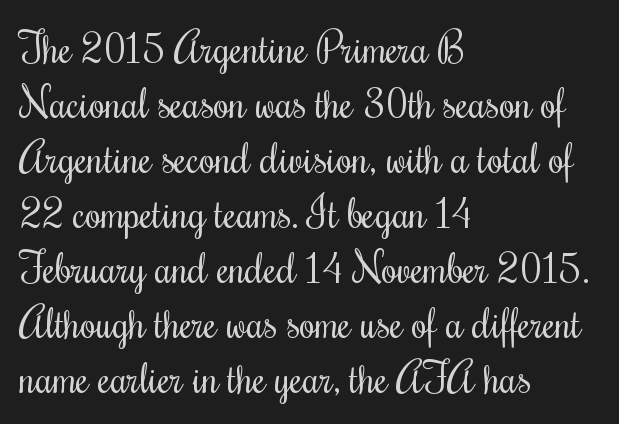
{"serif": "yes", "bold": "no", "weight": "regular", "width": "condensed", "stroke_contrast": "medium", "x_height": "small", "monospaced": "no", "underline": "no", "align": "left", "line_spacing": "normal", "line_spacing_ratio": 1.34, "letter_spacing": "normal", "letter_spacing_em": 0.0, "glyph_px": 41}
